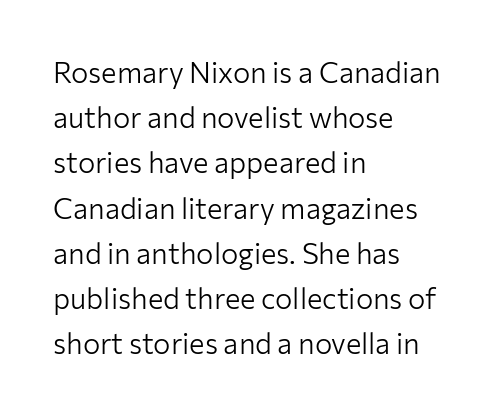
Q: Is the text bold? A: No.
Q: Is the text italic (slanted)? A: No, it is upright.
Q: Is the typeface a serif or a sans-serif typeface? A: Sans-serif.
Q: Is the text underlined? A: No.
Q: How is the paragraph aligned? A: Left-aligned.
Q: Is the spacing between letters normal or unusually wide? A: Normal.
Q: Is the spacing between lines tight, normal or loose? A: Normal.
Q: Width (condensed, normal, or wide)? A: Normal.
Q: Stroke contrast? A: Low.
Q: x-height? A: Medium.
Q: Monospaced? A: No.
